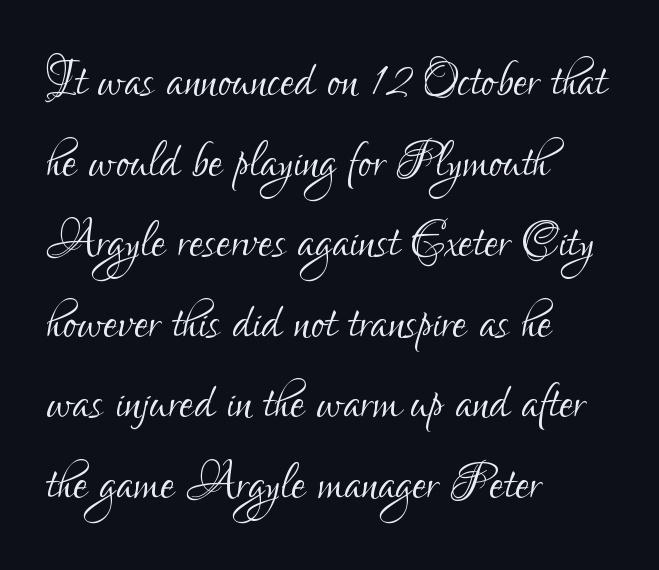
{"serif": "no", "bold": "no", "weight": "light", "width": "condensed", "stroke_contrast": "low", "x_height": "small", "monospaced": "no", "underline": "no", "align": "left", "line_spacing_ratio": 1.24, "letter_spacing": "normal", "letter_spacing_em": 0.0, "glyph_px": 65}
